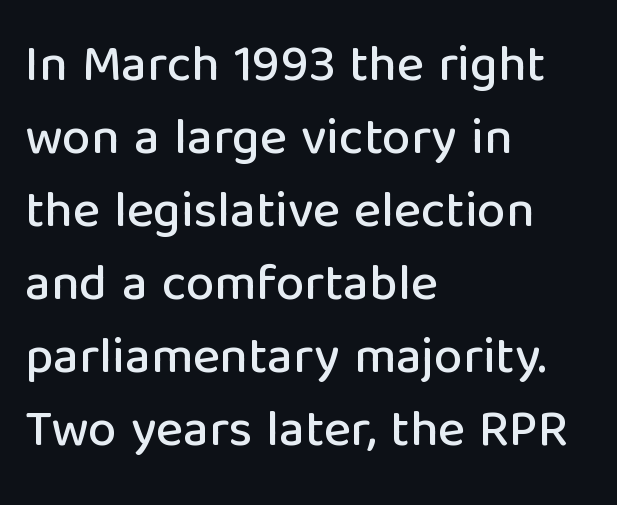
Q: Is the text italic (slanted)? A: No, it is upright.
Q: Is the typeface a serif or a sans-serif typeface? A: Sans-serif.
Q: Is the text underlined? A: No.
Q: How is the paragraph aligned? A: Left-aligned.
Q: Is the spacing between letters normal or unusually wide? A: Normal.
Q: Is the spacing between lines tight, normal or loose? A: Normal.
Q: Width (condensed, normal, or wide)? A: Normal.
Q: Stroke contrast? A: Low.
Q: x-height? A: Medium.
Q: Monospaced? A: No.
